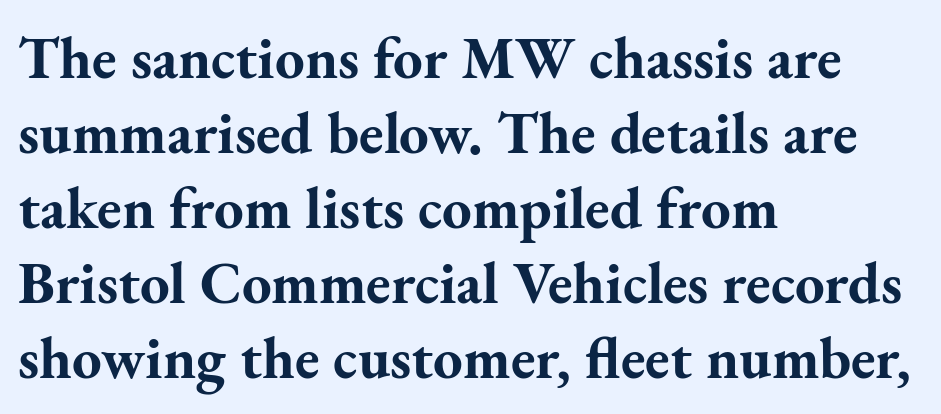
{"serif": "yes", "italic": "no", "bold": "yes", "weight": "bold", "width": "normal", "stroke_contrast": "medium", "x_height": "small", "monospaced": "no", "underline": "no", "align": "left", "line_spacing": "normal", "line_spacing_ratio": 1.27, "letter_spacing": "normal", "letter_spacing_em": 0.0, "glyph_px": 59}
